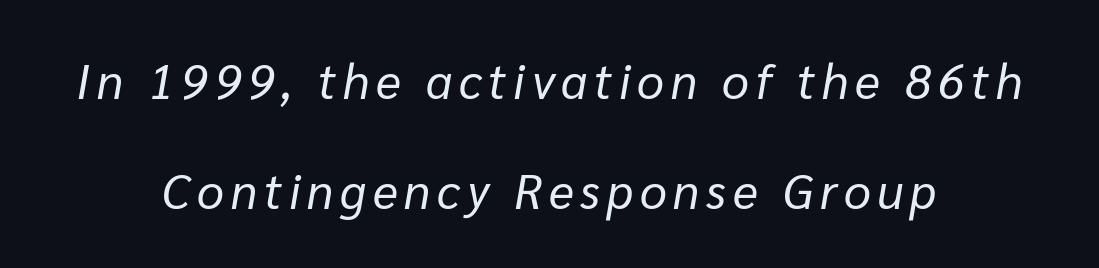
{"italic": "yes", "lean": "right", "slant_degrees": 10, "bold": "no", "weight": "regular", "width": "normal", "stroke_contrast": "low", "x_height": "medium", "monospaced": "no", "underline": "no", "align": "center", "line_spacing": "loose", "line_spacing_ratio": 2.29, "glyph_px": 48}
